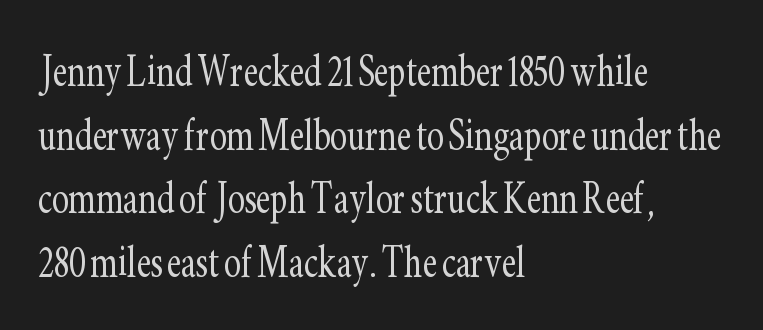
Upright lettering throughout. The strip under each line holds only bare page. Type style note: has serifs. Left-aligned paragraph, ragged on the right. The rendering uses natural spacing where letterforms have individual widths. The type is set solid horizontally, with unmodified tracking.
